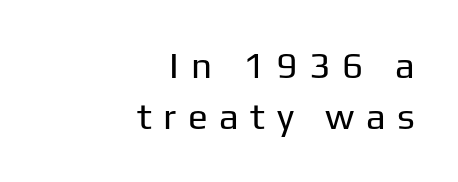
Q: Is the text bold? A: No.
Q: Is the text italic (slanted)? A: No, it is upright.
Q: Is the typeface a serif or a sans-serif typeface? A: Sans-serif.
Q: Is the text underlined? A: No.
Q: How is the paragraph aligned? A: Right-aligned.
Q: Is the spacing between letters normal or unusually wide? A: Unusually wide.
Q: Is the spacing between lines tight, normal or loose? A: Normal.
Q: Width (condensed, normal, or wide)? A: Normal.
Q: Stroke contrast? A: Low.
Q: x-height? A: Medium.
Q: Monospaced? A: No.
